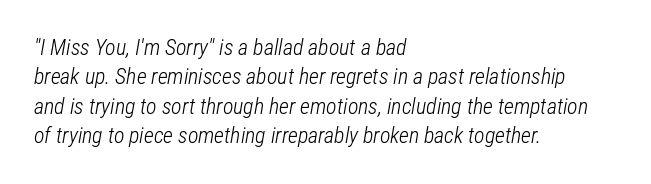
{"italic": "yes", "lean": "right", "slant_degrees": 12, "bold": "no", "underline": "no", "align": "left", "line_spacing": "normal", "line_spacing_ratio": 1.34, "letter_spacing": "normal", "letter_spacing_em": 0.0, "glyph_px": 22}
